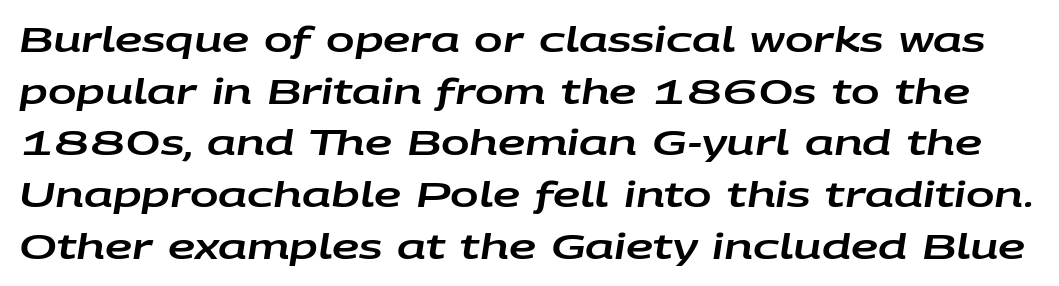
In terms of letterspacing, this is plain default setting. The space beneath each line is pristine and unruled. Honestly, the row spacing looks completely unremarkable. The typography opts for an oblique posture over an upright one. Think of a printed novel: that variable character pitch is what you see here.
